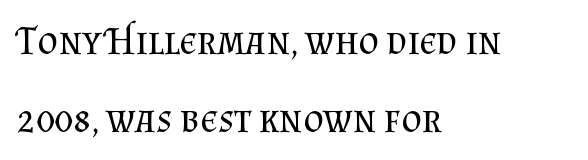
{"serif": "yes", "italic": "no", "bold": "no", "weight": "regular", "width": "normal", "stroke_contrast": "medium", "x_height": "small", "monospaced": "no", "underline": "no", "align": "left", "line_spacing": "loose", "line_spacing_ratio": 2.01, "letter_spacing": "normal", "letter_spacing_em": 0.0, "glyph_px": 39}
